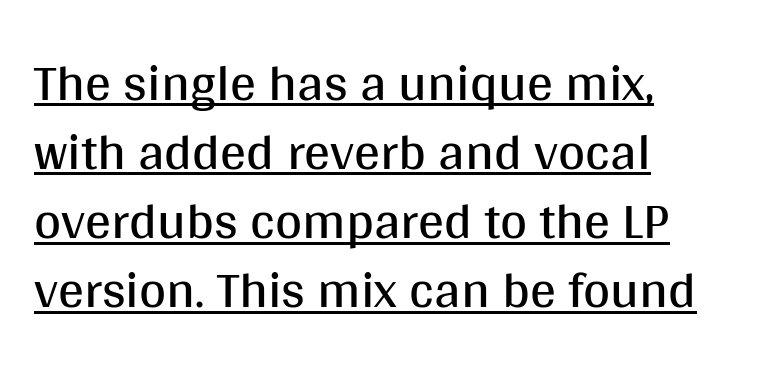
The passage shown is typed in a proportional face where columns would drift. Honestly, the letter spacing is just normal — you wouldn't notice it. Looks like someone drew a line under every word here. The glyphs in this specimen are sans serif.
